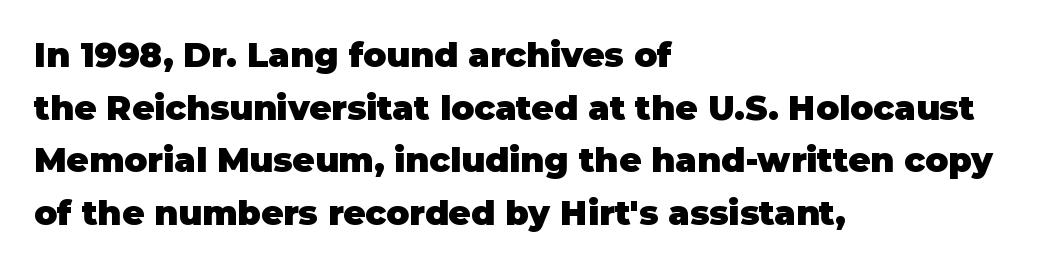
The image shows 34 px heavy sans-serif type, upright; set left-aligned, normal line spacing (1.55x), normal letter spacing, not underlined; low stroke contrast and a large x-height.
